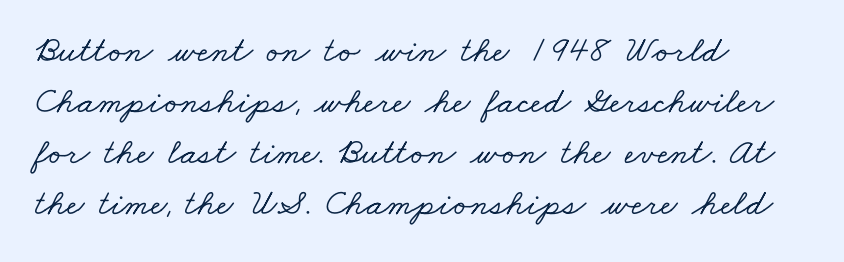
Q: Is the typeface a serif or a sans-serif typeface? A: Serif.
Q: Is the text underlined? A: No.
Q: How is the paragraph aligned? A: Left-aligned.
Q: Is the spacing between letters normal or unusually wide? A: Normal.
Q: Is the spacing between lines tight, normal or loose? A: Normal.
Q: Width (condensed, normal, or wide)? A: Wide.
Q: Stroke contrast? A: Low.
Q: x-height? A: Small.
Q: Monospaced? A: No.
